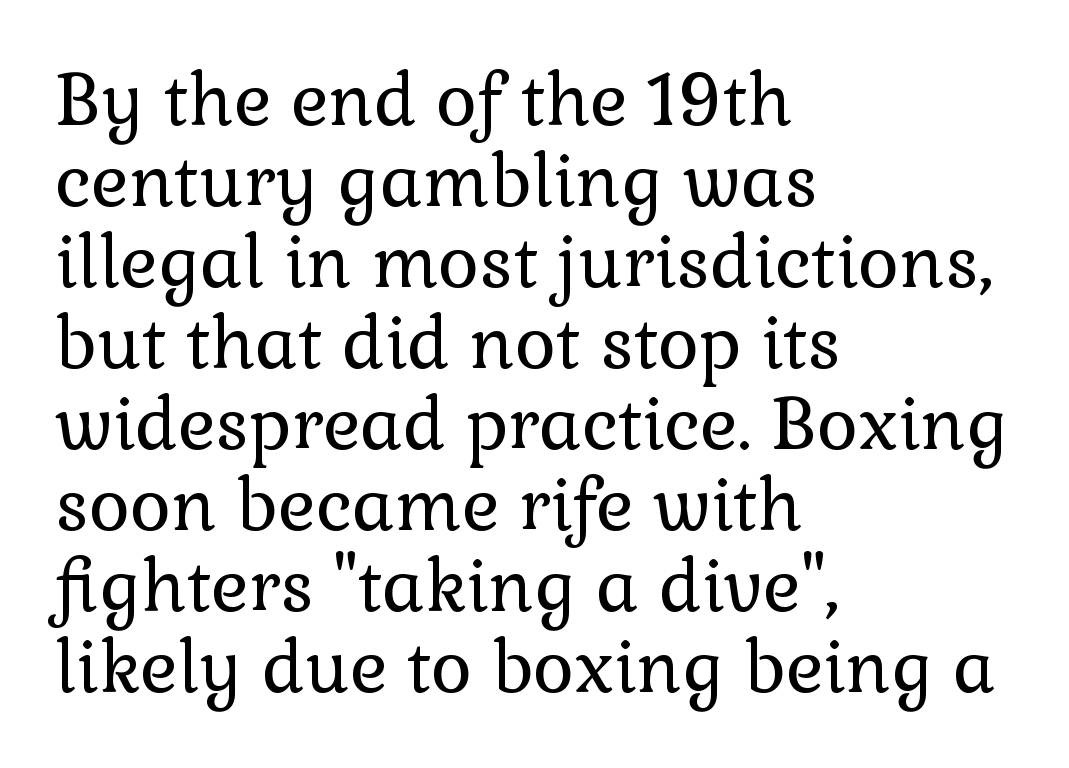
{"serif": "yes", "italic": "no", "bold": "no", "weight": "regular", "width": "normal", "x_height": "medium", "monospaced": "no", "underline": "no", "align": "left", "line_spacing": "tight", "line_spacing_ratio": 1.14, "letter_spacing": "normal", "letter_spacing_em": 0.0, "glyph_px": 71}
